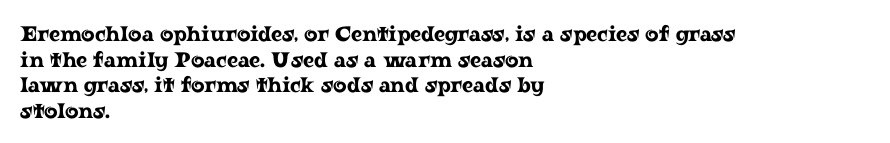
Q: Is the text italic (slanted)? A: No, it is upright.
Q: Is the text underlined? A: No.
Q: How is the paragraph aligned? A: Left-aligned.
Q: Is the spacing between letters normal or unusually wide? A: Normal.
